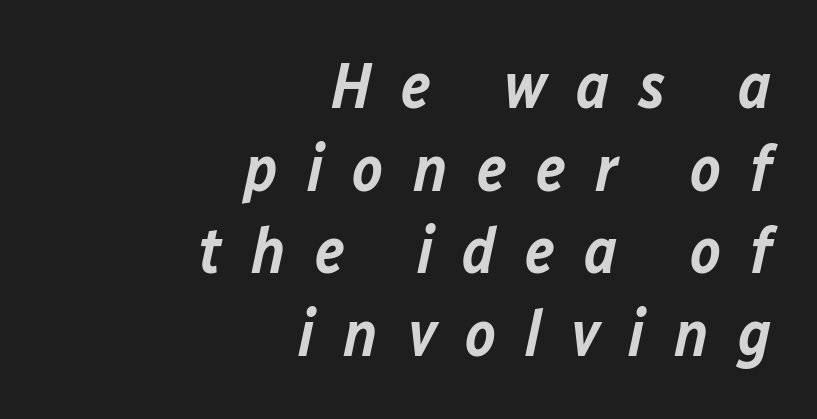
{"italic": "yes", "lean": "right", "slant_degrees": 12, "bold": "semi", "weight": "semibold", "width": "normal", "stroke_contrast": "low", "x_height": "medium", "monospaced": "no", "underline": "no", "align": "right", "line_spacing": "normal", "line_spacing_ratio": 1.27, "letter_spacing": "wide", "letter_spacing_em": 0.45, "glyph_px": 65}
